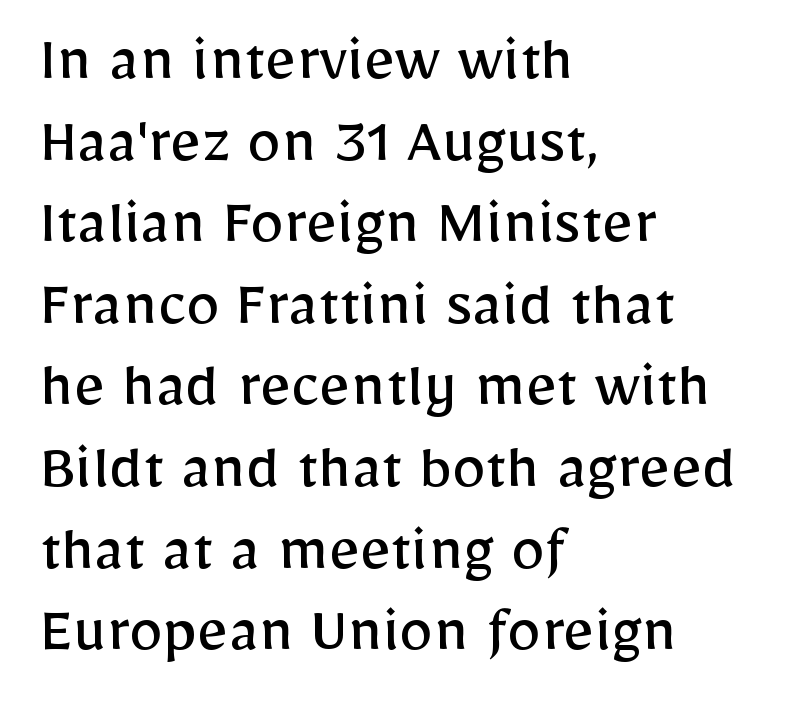
The image shows 68 px regular-weight sans-serif type, upright; set left-aligned, line spacing 1.2x, normal letter spacing, not underlined; low stroke contrast and a medium x-height.
